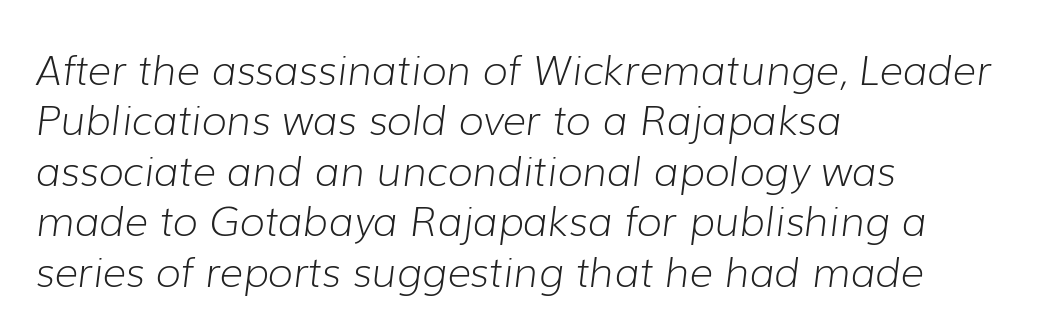
Q: Is the text bold? A: No.
Q: Is the text italic (slanted)? A: Yes, it leans right by about 7 degrees.
Q: Is the text underlined? A: No.
Q: How is the paragraph aligned? A: Left-aligned.
Q: Is the spacing between letters normal or unusually wide? A: Normal.
Q: Width (condensed, normal, or wide)? A: Normal.
Q: Stroke contrast? A: Low.
Q: x-height? A: Medium.
Q: Monospaced? A: No.
